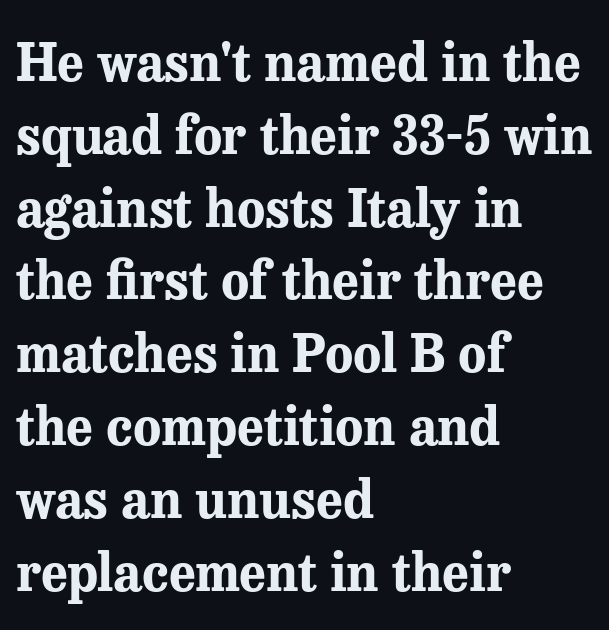
Here the designer chose a conventional face with non-uniform glyph widths. I'd call this a serif setting — the letters wear small feet. The ragged edge is on the right, which tells us the setting is flush left. Bold? Absolutely — the strokes are thick and heavy. Compared with typical paragraphs, the rows here are spaced about the same. This is the regular roman posture of the typeface.
